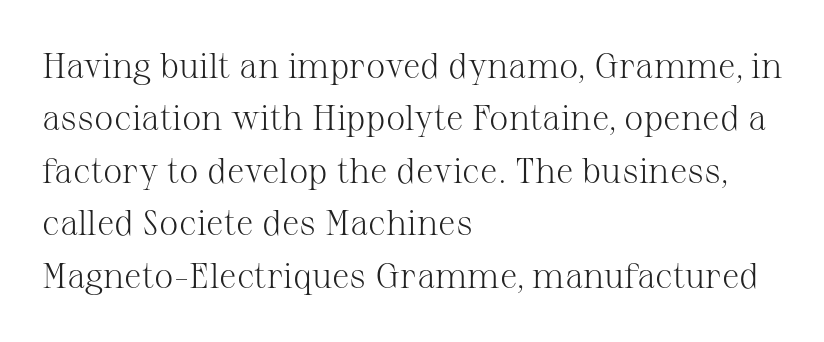
Italic: no, the glyphs are upright roman. To sum up the face: it has serifs. A typesetter would call this leading conventional body-copy spacing. The letters look calm and open, with moderate or lighter stems. Left-aligned paragraph, ragged on the right. The letters advance in unequal steps, a hallmark of proportional type.
